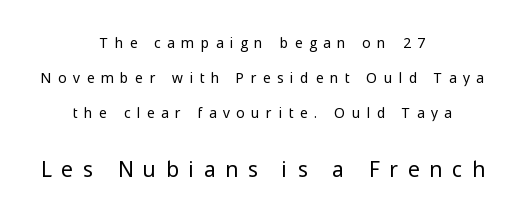
Q: Is the text bold? A: No.
Q: Is the text italic (slanted)? A: No, it is upright.
Q: Is the text underlined? A: No.
Q: How is the paragraph aligned? A: Centered.
Q: Is the spacing between letters normal or unusually wide? A: Unusually wide.
Q: Is the spacing between lines tight, normal or loose? A: Loose.
Q: Which block of text is set in a larger size, the first (top) or the second (bottom)? A: The second (bottom) one.
